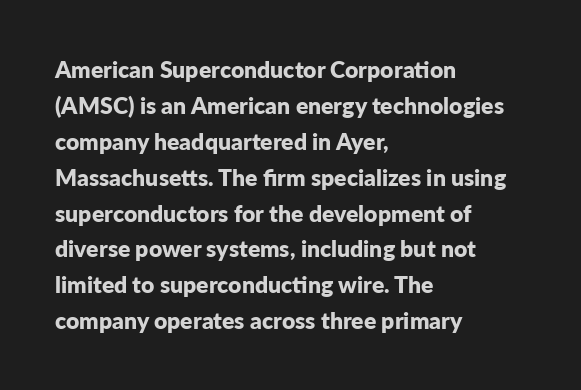
Q: Is the text bold? A: Yes.
Q: Is the text italic (slanted)? A: No, it is upright.
Q: Is the text underlined? A: No.
Q: How is the paragraph aligned? A: Left-aligned.
Q: Is the spacing between letters normal or unusually wide? A: Normal.
Q: Is the spacing between lines tight, normal or loose? A: Normal.
